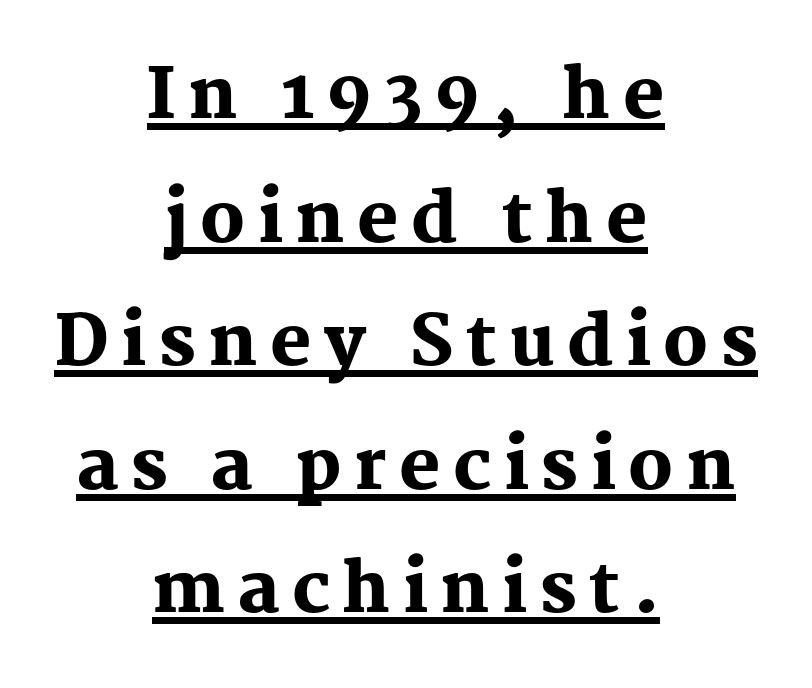
{"serif": "yes", "italic": "no", "bold": "yes", "weight": "heavy", "width": "normal", "stroke_contrast": "medium", "x_height": "medium", "monospaced": "no", "underline": "yes", "align": "center", "line_spacing_ratio": 1.79, "glyph_px": 69}
